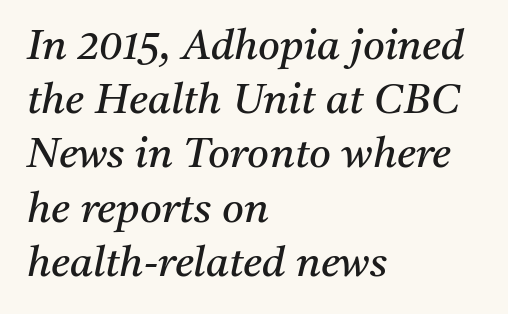
Q: Is the text bold? A: No.
Q: Is the text italic (slanted)? A: Yes, it leans right by about 11 degrees.
Q: Is the typeface a serif or a sans-serif typeface? A: Serif.
Q: Is the text underlined? A: No.
Q: How is the paragraph aligned? A: Left-aligned.
Q: Is the spacing between letters normal or unusually wide? A: Normal.
Q: Is the spacing between lines tight, normal or loose? A: Normal.
Q: Width (condensed, normal, or wide)? A: Normal.
Q: Stroke contrast? A: Medium.
Q: x-height? A: Medium.
Q: Monospaced? A: No.
